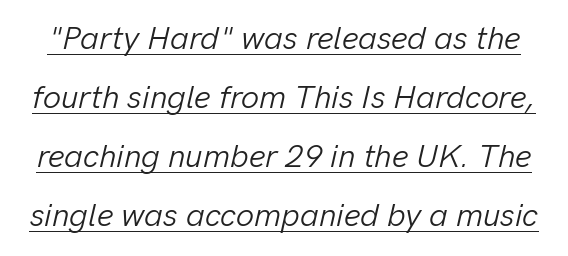
A baseline rule has been typeset under these characters. No extra tracking has been applied to these lines. Think of a printed novel: that variable character pitch is what you see here. The lettering tilts uniformly, giving the passage an italic look. Think standard paragraph weight, or any step lighter than that.
